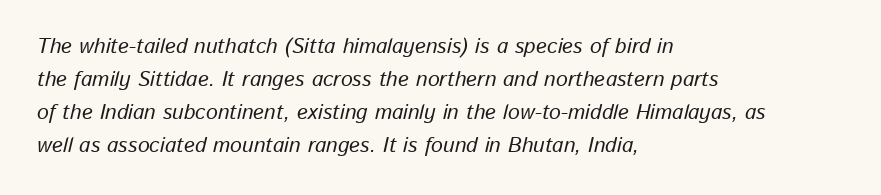
The image shows 21 px text type, italic (leaning right); set left-aligned, normal line spacing (1.57x), normal letter spacing, not underlined.
